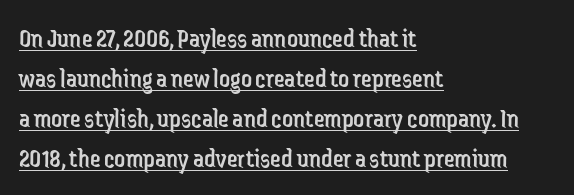
Is the stroke heavy? The answer is a plain regular-or-lighter. No italicization has been applied; the sample stays upright. Quick note: interline space is typical. The rendering uses the underline text-decoration.
